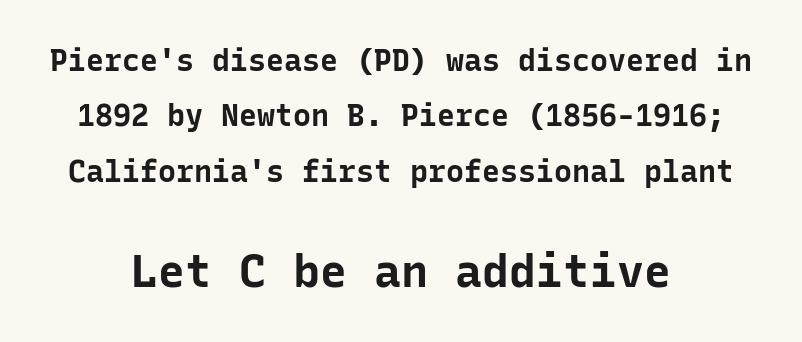
The image shows 45 px bold sans-serif type, upright, monospaced; set centered, line spacing 1.85x, normal letter spacing, not underlined; the second (bottom) block is 1.5x larger; low stroke contrast and a medium x-height.
